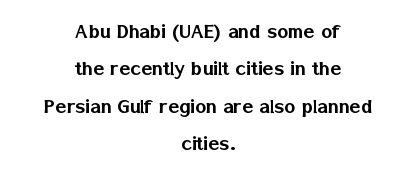
Successive baselines arrive at the customary interval. Each word holds together tightly as a unit, with standard inter-letter gaps. Notice how the stems are strictly vertical — no italics here. Descender tails drop into unmarked territory.
